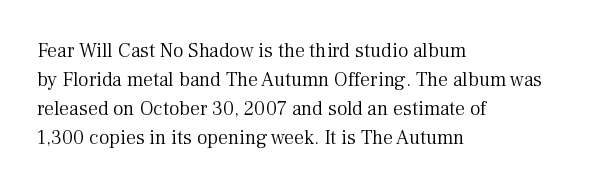
The image shows 20 px text type, upright; set left-aligned, normal line spacing (1.45x), normal letter spacing, not underlined.
